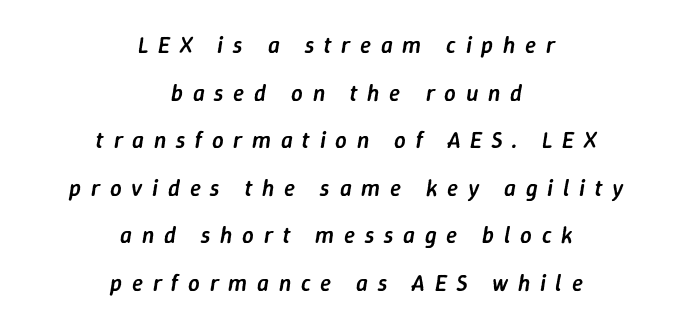
{"italic": "yes", "lean": "right", "slant_degrees": 9, "bold": "semi", "underline": "no", "align": "center", "line_spacing": "loose", "line_spacing_ratio": 2.07, "letter_spacing": "wide", "letter_spacing_em": 0.42, "glyph_px": 23}
